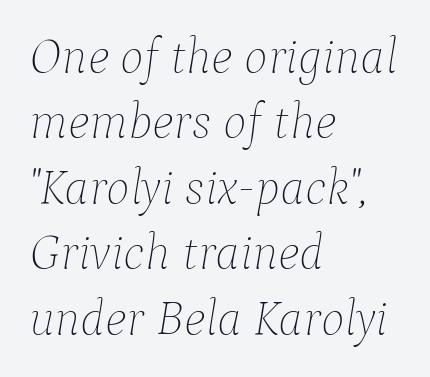
{"italic": "yes", "lean": "right", "slant_degrees": 9, "bold": "no", "weight": "thin", "width": "normal", "stroke_contrast": "low", "x_height": "medium", "monospaced": "no", "underline": "no", "align": "left", "line_spacing": "normal", "line_spacing_ratio": 1.31, "letter_spacing": "normal", "letter_spacing_em": 0.0, "glyph_px": 50}
